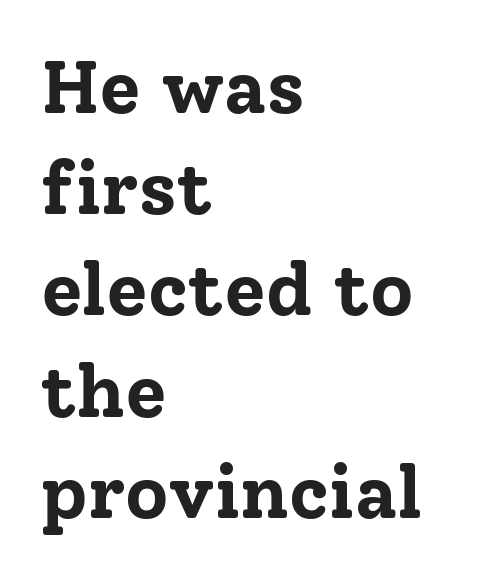
Q: Is the text bold? A: Yes.
Q: Is the text italic (slanted)? A: No, it is upright.
Q: Is the typeface a serif or a sans-serif typeface? A: Serif.
Q: Is the text underlined? A: No.
Q: How is the paragraph aligned? A: Left-aligned.
Q: Is the spacing between letters normal or unusually wide? A: Normal.
Q: Is the spacing between lines tight, normal or loose? A: Normal.
Q: Width (condensed, normal, or wide)? A: Normal.
Q: Stroke contrast? A: Low.
Q: x-height? A: Medium.
Q: Monospaced? A: No.
